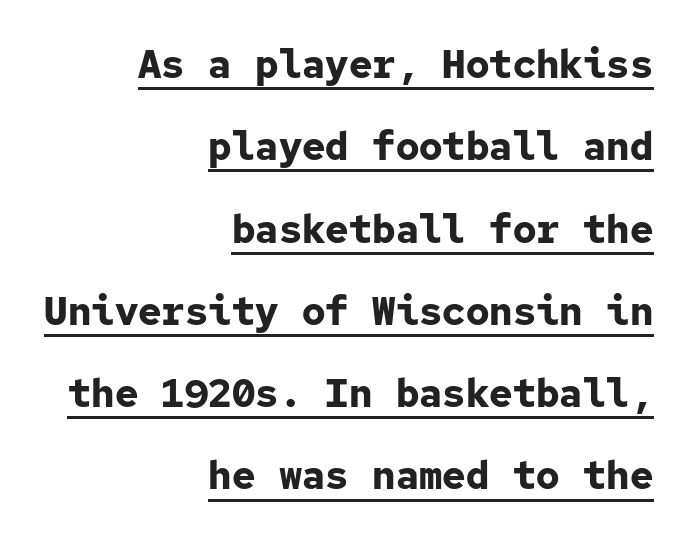
Q: Is the text bold? A: Yes.
Q: Is the text italic (slanted)? A: No, it is upright.
Q: Is the typeface a serif or a sans-serif typeface? A: Sans-serif.
Q: Is the text underlined? A: Yes.
Q: How is the paragraph aligned? A: Right-aligned.
Q: Is the spacing between letters normal or unusually wide? A: Normal.
Q: Is the spacing between lines tight, normal or loose? A: Loose.
Q: Width (condensed, normal, or wide)? A: Normal.
Q: Stroke contrast? A: Low.
Q: x-height? A: Medium.
Q: Monospaced? A: Yes.
